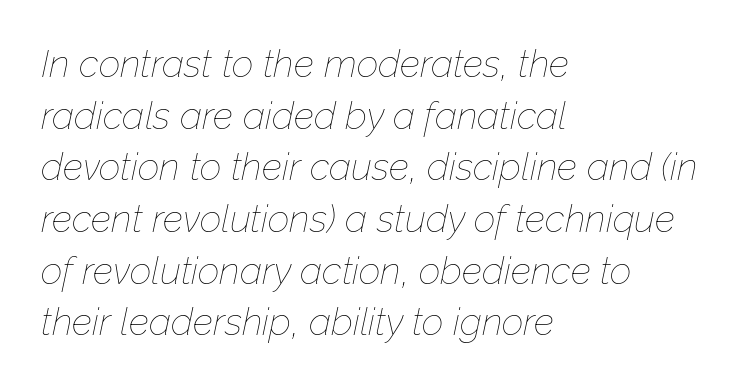
Proportional: the letters do not fall into vertical columns. Horizontal bands of white between lines are of average thickness. Honestly, there is no underline to notice here at all. Inter-character spacing is left at the font's built-in metrics. The letterforms sit at book weight or below.
